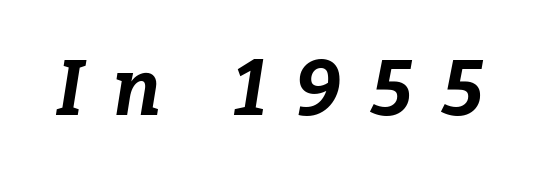
{"italic": "yes", "lean": "right", "slant_degrees": 9, "bold": "yes", "weight": "bold", "width": "normal", "stroke_contrast": "low", "x_height": "medium", "monospaced": "no", "underline": "no", "letter_spacing": "wide", "letter_spacing_em": 0.37, "glyph_px": 78}
